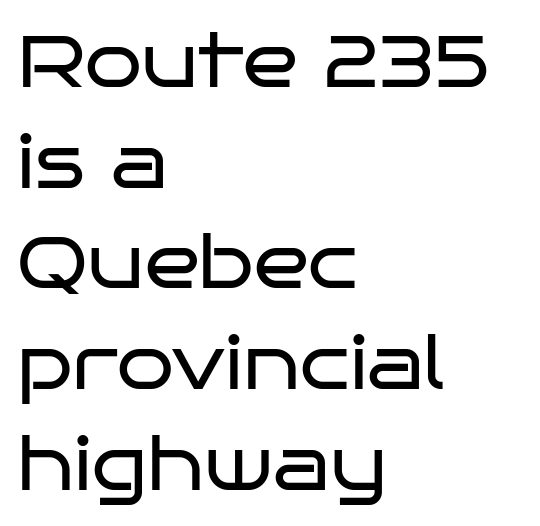
This is roman type, the default non-slanted kind. Plain, unruled lines of type. These lines are rendered in a variable-pitch font. Counters stay open thanks to moderate or lighter strokes. The rendering keeps characters at their native spacing. If you drew a ruler down the left edge, every line would touch it.
